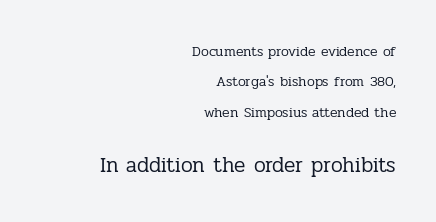
Summary of vertical rhythm: relaxed, with wide interline spacing. Each line ends at the same right margin while the left side varies. No italicization has been applied; the sample stays upright. The gap between lines stays unmarked. Tracking value appears to be zero — textbook default spacing. The strokes are not fattened; the text isn't bold.
